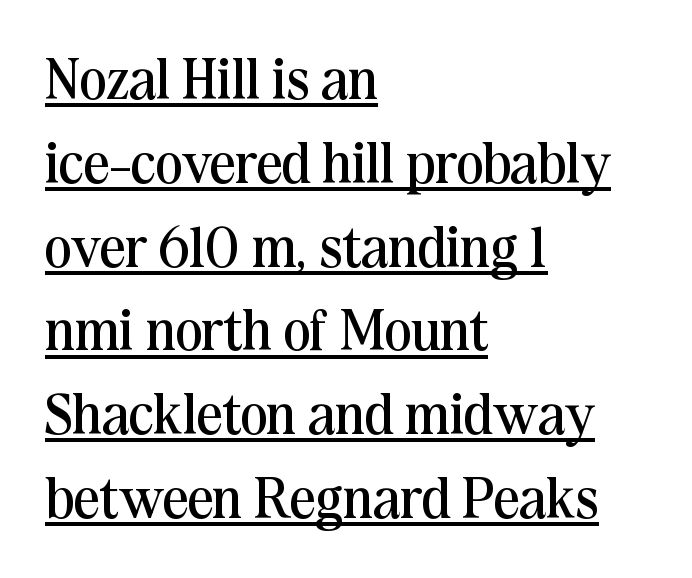
The image shows 57 px regular-weight serif type, upright; set left-aligned, normal line spacing (1.47x), normal letter spacing, underlined; medium stroke contrast and a medium x-height.
